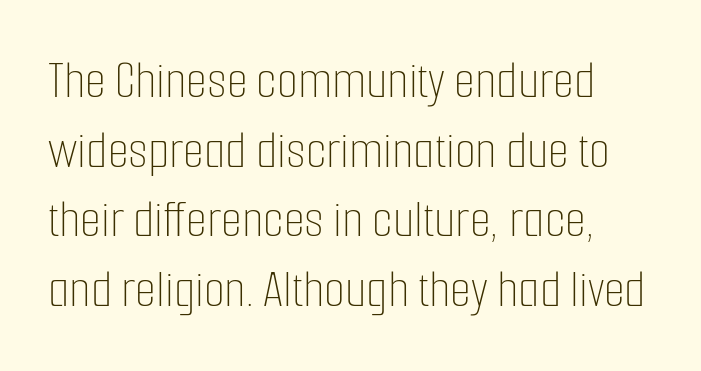
Q: Is the text bold? A: No.
Q: Is the text italic (slanted)? A: No, it is upright.
Q: Is the text underlined? A: No.
Q: Is the spacing between letters normal or unusually wide? A: Normal.
Q: Is the spacing between lines tight, normal or loose? A: Normal.
Q: Width (condensed, normal, or wide)? A: Condensed.
Q: Stroke contrast? A: Low.
Q: x-height? A: Medium.
Q: Monospaced? A: No.
